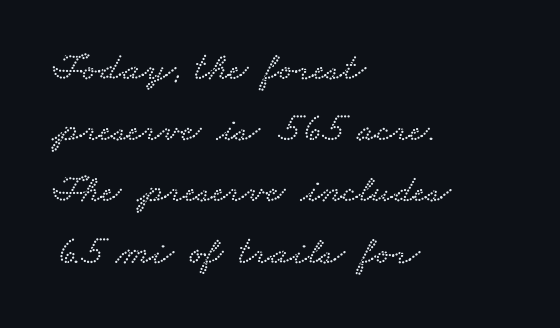
Q: Is the typeface a serif or a sans-serif typeface? A: Serif.
Q: Is the text underlined? A: No.
Q: How is the paragraph aligned? A: Left-aligned.
Q: Is the spacing between letters normal or unusually wide? A: Normal.
Q: Is the spacing between lines tight, normal or loose? A: Normal.
Q: Width (condensed, normal, or wide)? A: Wide.
Q: Stroke contrast? A: Low.
Q: x-height? A: Small.
Q: Monospaced? A: No.
